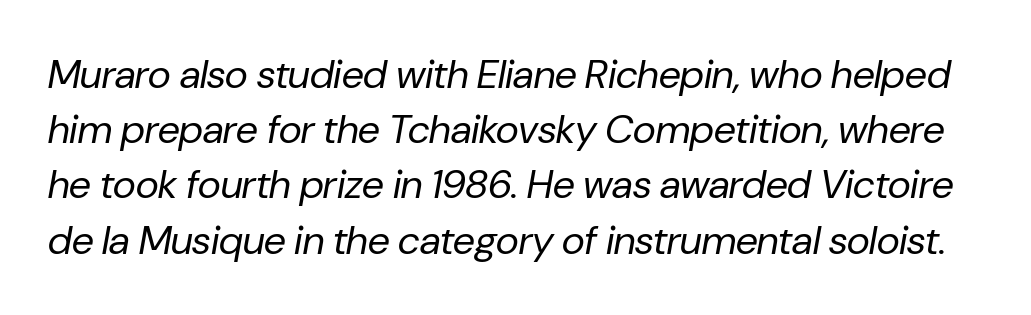
{"italic": "yes", "lean": "right", "slant_degrees": 10, "bold": "no", "weight": "regular", "width": "normal", "stroke_contrast": "low", "x_height": "medium", "monospaced": "no", "underline": "no", "line_spacing": "normal", "line_spacing_ratio": 1.38, "letter_spacing": "normal", "letter_spacing_em": 0.0, "glyph_px": 40}
